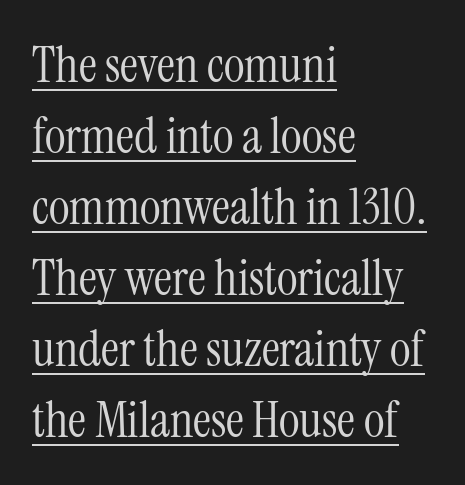
Stem width sits at or under what a default text font uses. The text was rendered using a seriffed face with decorative stroke endings. This rendering leaves character spacing at its baseline value. Summary of vertical rhythm: regular, with standard interline spacing. This sample has the flowing, uneven cadence of proportional lettering.
